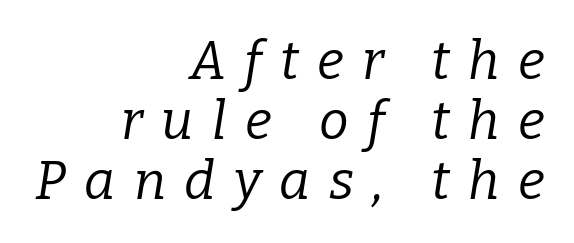
{"serif": "yes", "italic": "yes", "lean": "right", "slant_degrees": 9, "bold": "no", "weight": "regular", "width": "normal", "stroke_contrast": "low", "x_height": "medium", "monospaced": "no", "underline": "no", "align": "right", "line_spacing": "tight", "line_spacing_ratio": 1.13, "letter_spacing": "wide", "letter_spacing_em": 0.35, "glyph_px": 53}
